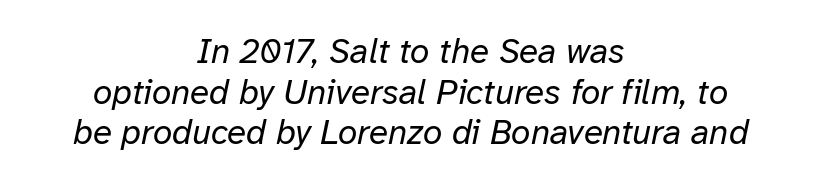
{"italic": "yes", "lean": "right", "slant_degrees": 12, "bold": "no", "weight": "regular", "width": "normal", "stroke_contrast": "low", "x_height": "medium", "monospaced": "no", "underline": "no", "align": "center", "line_spacing_ratio": 1.16, "letter_spacing": "normal", "letter_spacing_em": 0.0, "glyph_px": 35}
